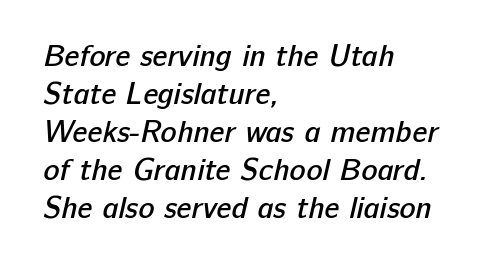
{"serif": "no", "bold": "semi", "weight": "semibold", "width": "normal", "stroke_contrast": "low", "x_height": "medium", "monospaced": "no", "underline": "no", "align": "left", "line_spacing": "normal", "line_spacing_ratio": 1.27, "letter_spacing": "normal", "letter_spacing_em": 0.0, "glyph_px": 30}
